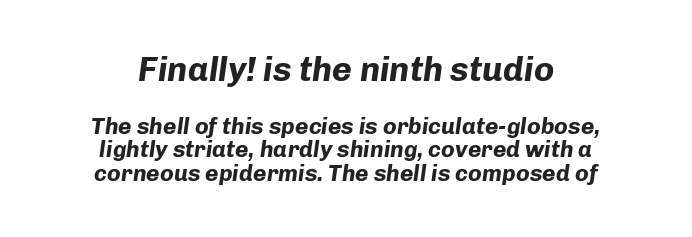
{"italic": "yes", "lean": "right", "slant_degrees": 8, "bold": "yes", "weight": "bold", "width": "normal", "stroke_contrast": "low", "x_height": "medium", "monospaced": "no", "underline": "no", "align": "center", "line_spacing": "tight", "line_spacing_ratio": 1.04, "letter_spacing": "normal", "letter_spacing_em": 0.0, "larger_block": "first", "size_ratio": 1.48, "glyph_px": 34}
